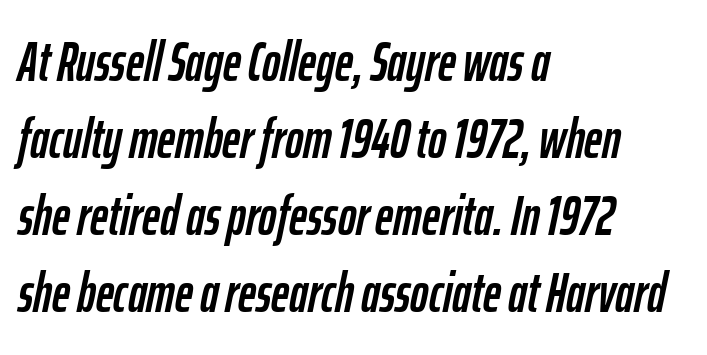
Q: Is the text italic (slanted)? A: Yes, it leans right by about 12 degrees.
Q: Is the text underlined? A: No.
Q: How is the paragraph aligned? A: Left-aligned.
Q: Is the spacing between letters normal or unusually wide? A: Normal.
Q: Is the spacing between lines tight, normal or loose? A: Normal.
Q: Width (condensed, normal, or wide)? A: Condensed.
Q: Stroke contrast? A: Low.
Q: x-height? A: Medium.
Q: Monospaced? A: No.
